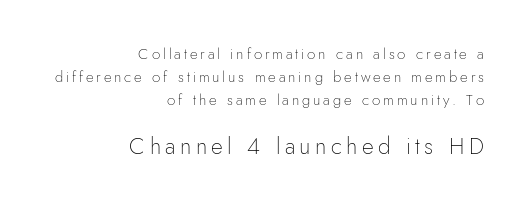
{"italic": "no", "bold": "no", "underline": "no", "align": "right", "line_spacing": "normal", "line_spacing_ratio": 1.52, "larger_block": "second", "size_ratio": 1.53, "glyph_px": 23}
